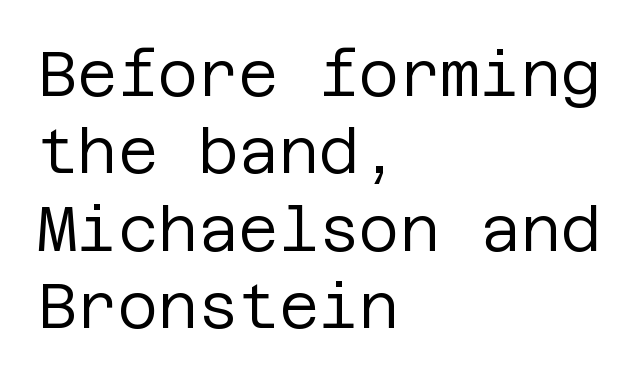
{"serif": "no", "italic": "no", "bold": "no", "weight": "regular", "width": "normal", "stroke_contrast": "low", "x_height": "large", "underline": "no", "align": "left", "line_spacing": "normal", "line_spacing_ratio": 1.25, "letter_spacing": "normal", "letter_spacing_em": 0.0, "glyph_px": 62}
